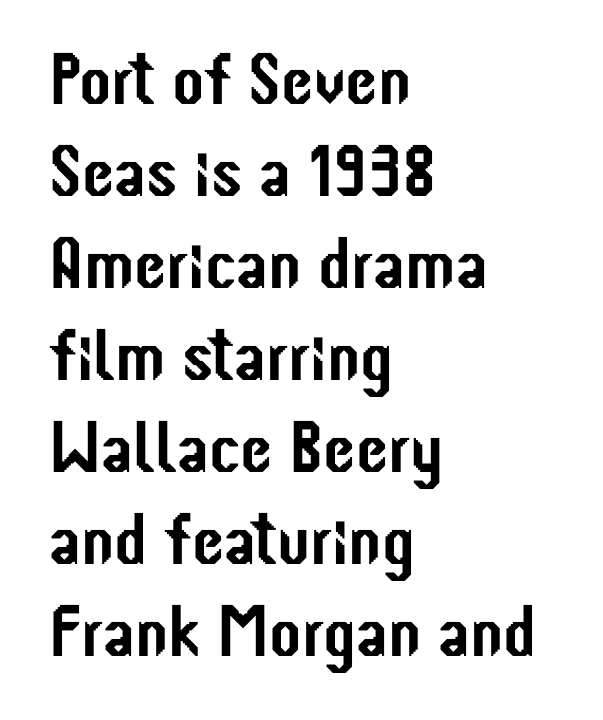
{"serif": "no", "italic": "no", "width": "condensed", "stroke_contrast": "low", "x_height": "medium", "monospaced": "no", "underline": "no", "align": "left", "line_spacing": "normal", "line_spacing_ratio": 1.26, "letter_spacing": "normal", "letter_spacing_em": 0.0, "glyph_px": 73}
